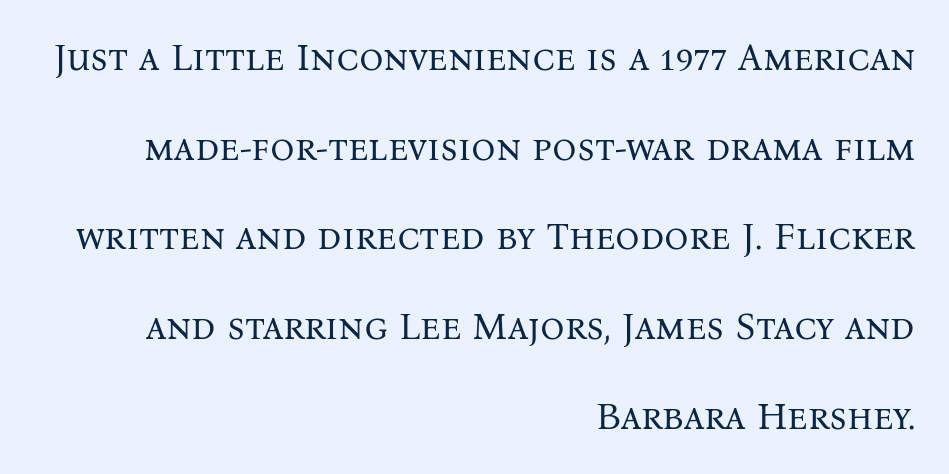
Airy leading. Posture: vertical. The horizontal fit of the characters is conventional and even. The letters carry serifs — small finishing strokes at the ends of their stems.
